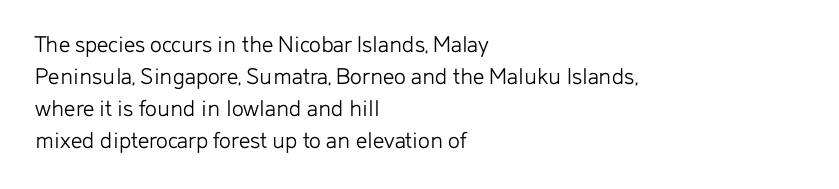
Q: Is the text bold? A: No.
Q: Is the text italic (slanted)? A: No, it is upright.
Q: Is the text underlined? A: No.
Q: How is the paragraph aligned? A: Left-aligned.
Q: Is the spacing between letters normal or unusually wide? A: Normal.
Q: Is the spacing between lines tight, normal or loose? A: Normal.
